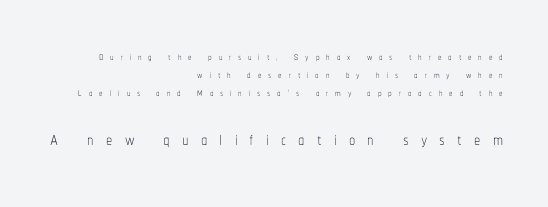
The image shows 25 px text type, upright; set right-aligned, normal line spacing (1.29x), unusually wide letter spacing (+0.49 em), not underlined; the second (bottom) block is 1.79x larger.
